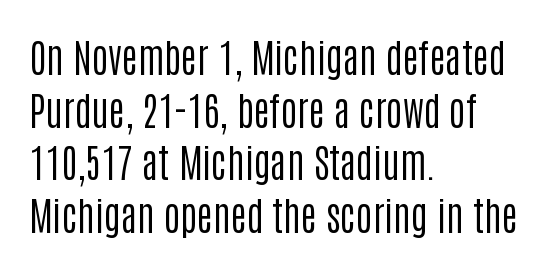
{"serif": "no", "italic": "no", "bold": "no", "weight": "regular", "width": "condensed", "stroke_contrast": "low", "x_height": "large", "monospaced": "no", "underline": "no", "align": "left", "line_spacing": "normal", "line_spacing_ratio": 1.35, "letter_spacing": "normal", "letter_spacing_em": 0.0, "glyph_px": 39}
